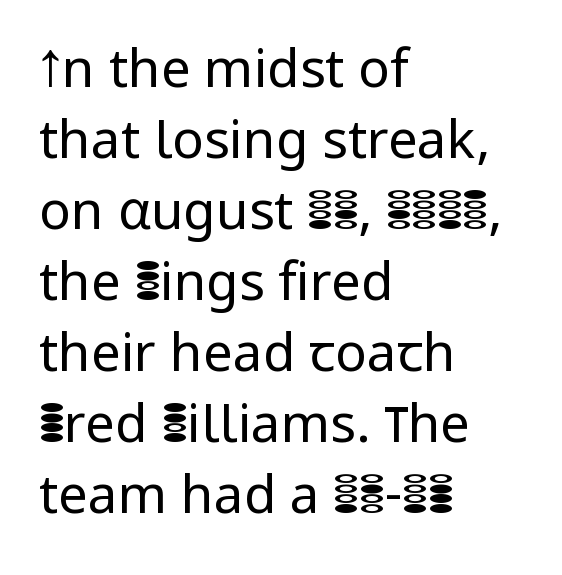
Q: Is the text bold? A: No.
Q: Is the text italic (slanted)? A: No, it is upright.
Q: Is the typeface a serif or a sans-serif typeface? A: Sans-serif.
Q: Is the text underlined? A: No.
Q: How is the paragraph aligned? A: Left-aligned.
Q: Is the spacing between letters normal or unusually wide? A: Normal.
Q: Is the spacing between lines tight, normal or loose? A: Normal.
Q: Width (condensed, normal, or wide)? A: Normal.
Q: Stroke contrast? A: Low.
Q: x-height? A: Medium.
Q: Monospaced? A: No.
